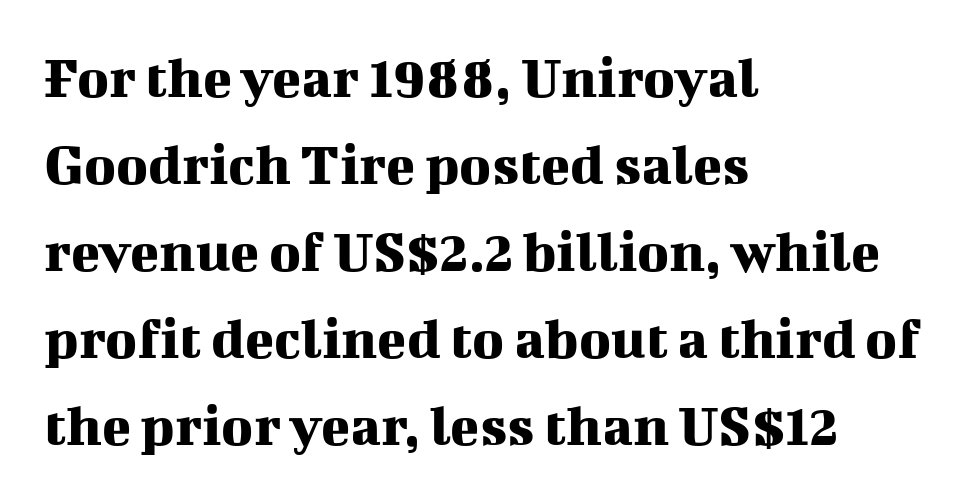
The image shows 60 px serif type, upright; set left-aligned, normal line spacing (1.45x), normal letter spacing, not underlined; medium stroke contrast and a medium x-height.
